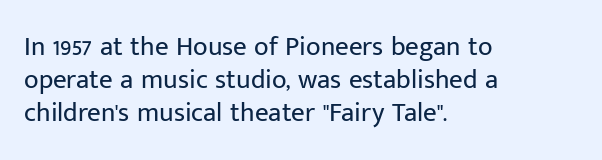
The image shows 27 px text type, upright; set left-aligned, line spacing 1.22x, normal letter spacing, not underlined.
